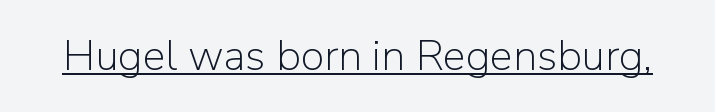
Q: Is the text bold? A: No.
Q: Is the text italic (slanted)? A: No, it is upright.
Q: Is the typeface a serif or a sans-serif typeface? A: Sans-serif.
Q: Is the text underlined? A: Yes.
Q: Is the spacing between letters normal or unusually wide? A: Normal.
Q: Width (condensed, normal, or wide)? A: Normal.
Q: Stroke contrast? A: Low.
Q: x-height? A: Medium.
Q: Monospaced? A: No.
